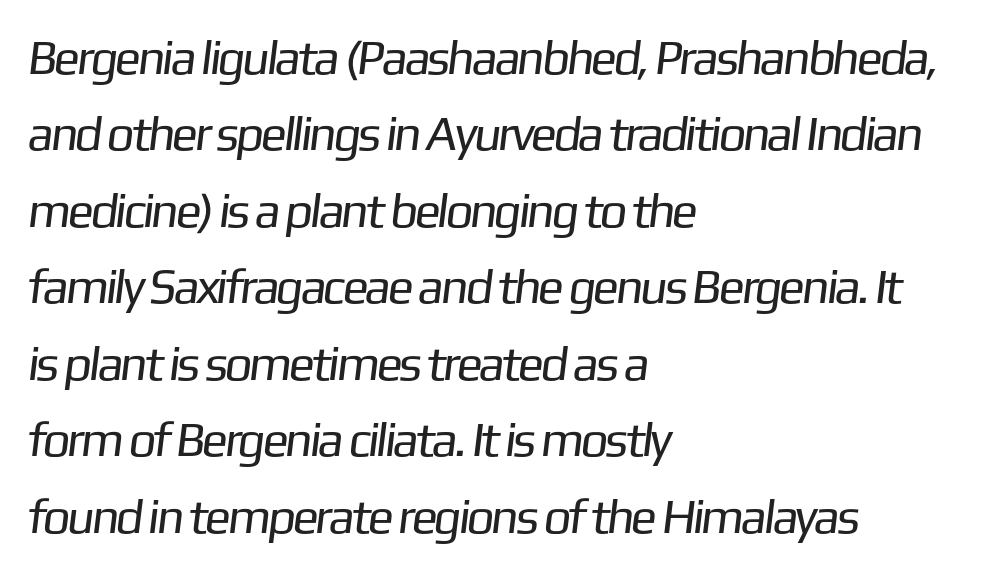
The image shows 49 px regular-weight sans-serif type; set left-aligned, normal line spacing (1.56x), normal letter spacing, not underlined; low stroke contrast and a medium x-height.
